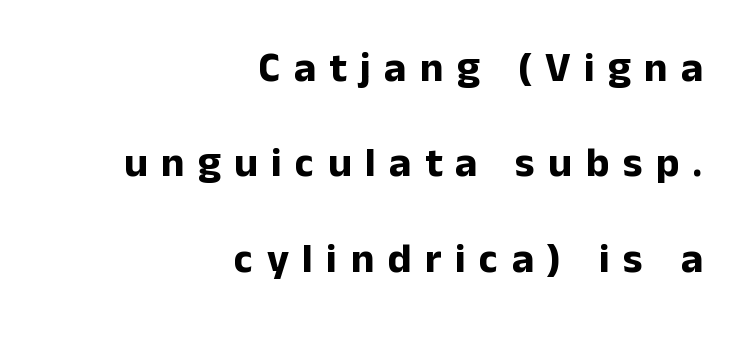
You could not count columns in this text — the font is proportionally spaced. Designer's note — italics off, roman on. Descenders are the only things crossing below the line. The designer dialed line spacing up above the default. To sum up the face: it is a sans, with no serifs. The rendering uses a bold face; every stroke is thick and dark.
